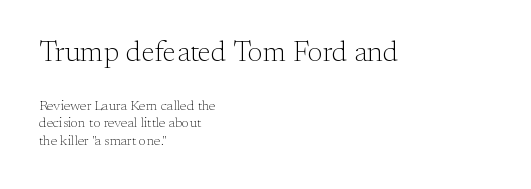
{"serif": "yes", "italic": "no", "bold": "no", "weight": "light", "width": "normal", "stroke_contrast": "medium", "x_height": "small", "monospaced": "no", "underline": "no", "align": "left", "line_spacing": "normal", "line_spacing_ratio": 1.26, "letter_spacing": "normal", "letter_spacing_em": 0.0, "larger_block": "first", "size_ratio": 2.07, "glyph_px": 29}
